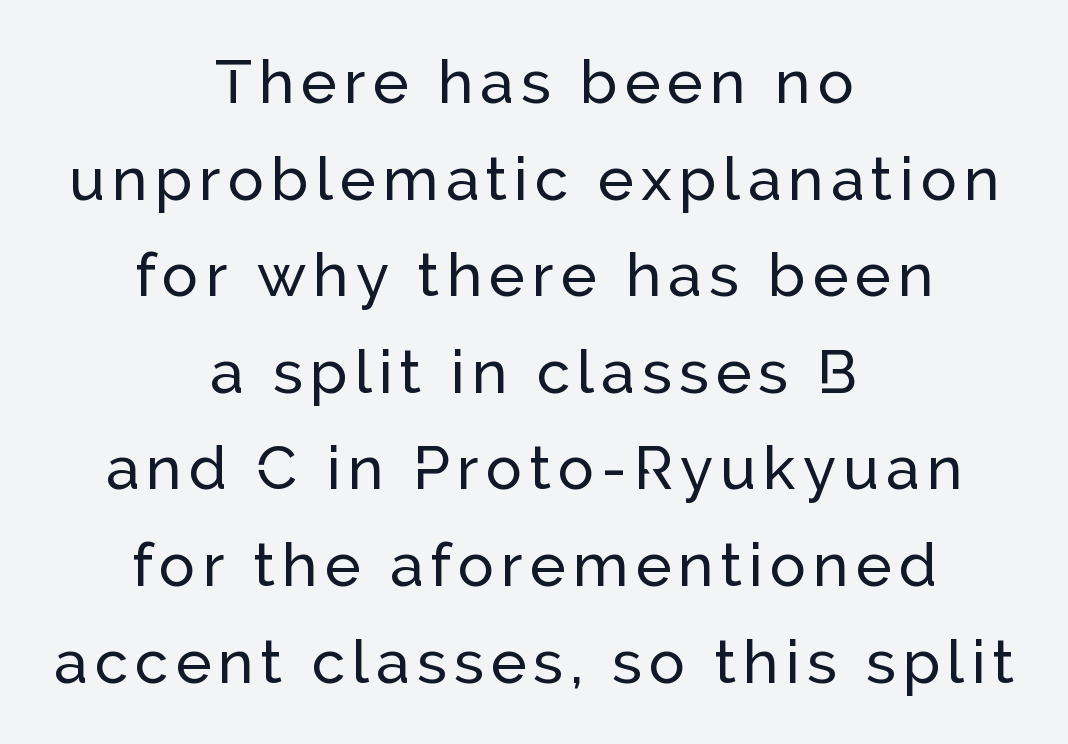
Underline: absent. Evenly set lines give the paragraph a standard silhouette. The text block is weighted toward neither margin, spreading evenly from the middle. The letters advance in unequal steps, a hallmark of proportional type.
